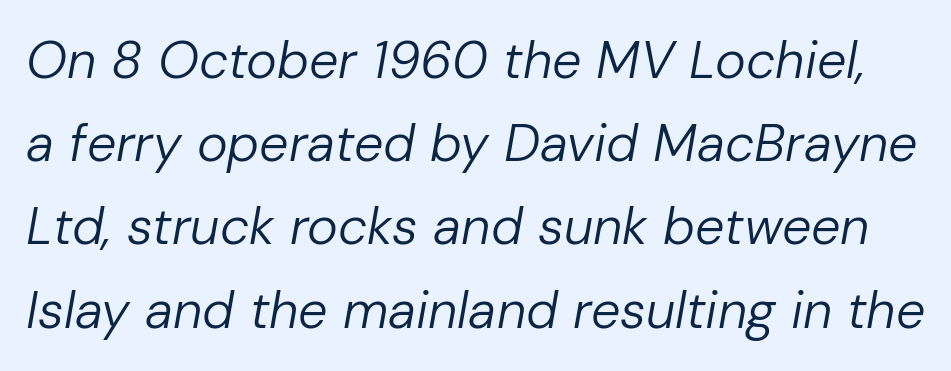
{"italic": "yes", "lean": "right", "slant_degrees": 10, "bold": "no", "weight": "regular", "width": "normal", "stroke_contrast": "low", "x_height": "medium", "monospaced": "no", "underline": "no", "line_spacing": "normal", "line_spacing_ratio": 1.6, "letter_spacing": "normal", "letter_spacing_em": 0.0, "glyph_px": 52}
